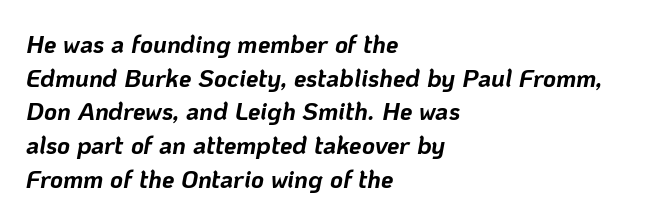
Caption: multi-line text, flush left, ragged right. Between one letter and the next there's only the usual sliver of space. A typesetter would call this leading conventional body-copy spacing. The strokes are fattened all the way to bold.
